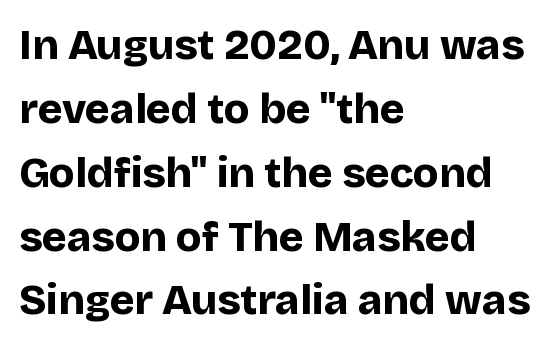
Q: Is the text bold? A: Yes.
Q: Is the text italic (slanted)? A: No, it is upright.
Q: Is the typeface a serif or a sans-serif typeface? A: Sans-serif.
Q: Is the text underlined? A: No.
Q: How is the paragraph aligned? A: Left-aligned.
Q: Is the spacing between letters normal or unusually wide? A: Normal.
Q: Is the spacing between lines tight, normal or loose? A: Normal.
Q: Width (condensed, normal, or wide)? A: Normal.
Q: Stroke contrast? A: Low.
Q: x-height? A: Large.
Q: Monospaced? A: No.
